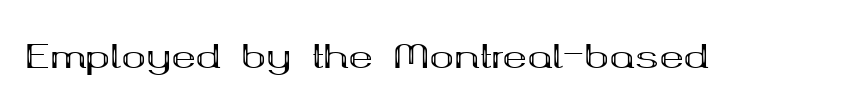
{"serif": "yes", "italic": "no", "bold": "yes", "weight": "bold", "width": "wide", "stroke_contrast": "medium", "x_height": "medium", "monospaced": "no", "underline": "no", "letter_spacing": "normal", "letter_spacing_em": 0.0, "glyph_px": 33}
